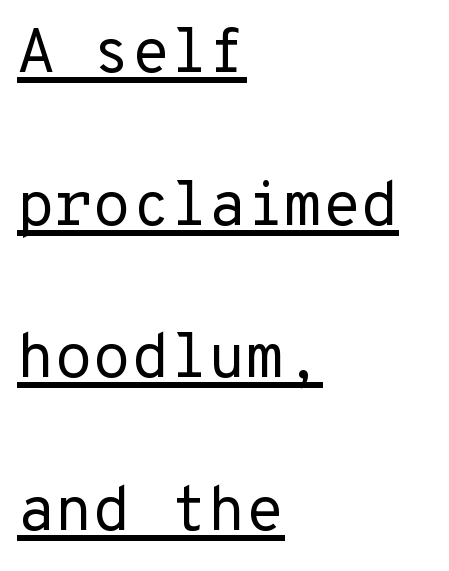
Q: Is the text bold? A: No.
Q: Is the text italic (slanted)? A: No, it is upright.
Q: Is the typeface a serif or a sans-serif typeface? A: Sans-serif.
Q: Is the text underlined? A: Yes.
Q: How is the paragraph aligned? A: Left-aligned.
Q: Is the spacing between letters normal or unusually wide? A: Normal.
Q: Is the spacing between lines tight, normal or loose? A: Loose.
Q: Width (condensed, normal, or wide)? A: Normal.
Q: Stroke contrast? A: Low.
Q: x-height? A: Medium.
